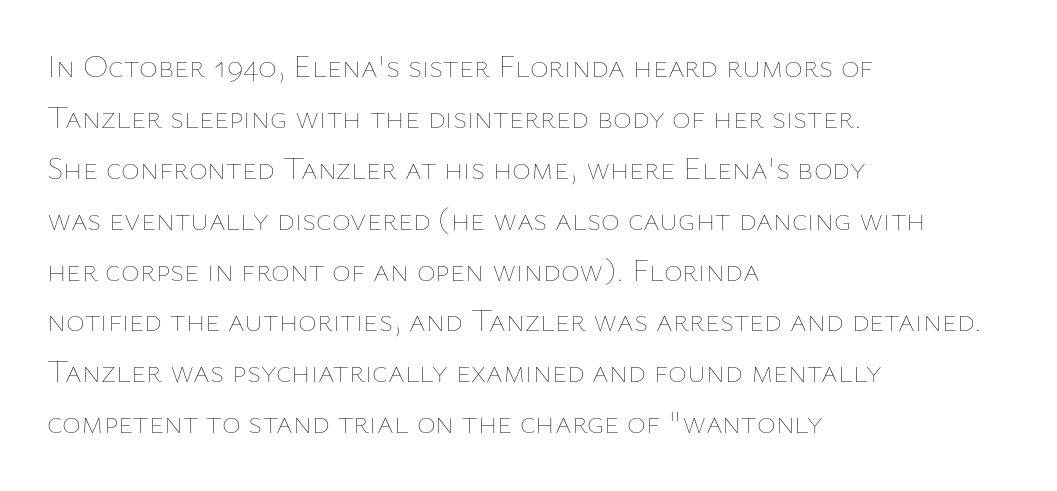
The image shows 32 px thin type, upright; set left-aligned, normal line spacing (1.59x), normal letter spacing, not underlined; low stroke contrast and a medium x-height.
